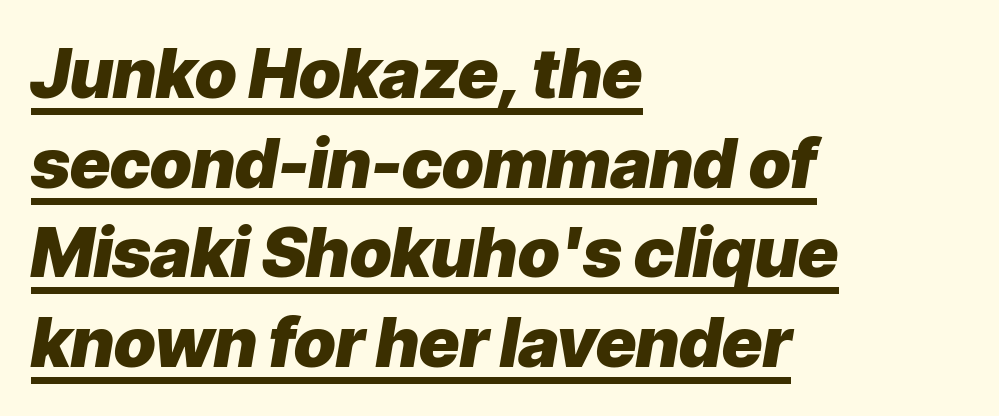
{"italic": "yes", "lean": "right", "slant_degrees": 9, "bold": "yes", "weight": "heavy", "width": "normal", "stroke_contrast": "low", "x_height": "medium", "monospaced": "no", "underline": "yes", "align": "left", "line_spacing": "normal", "line_spacing_ratio": 1.3, "letter_spacing": "normal", "letter_spacing_em": 0.0, "glyph_px": 69}
